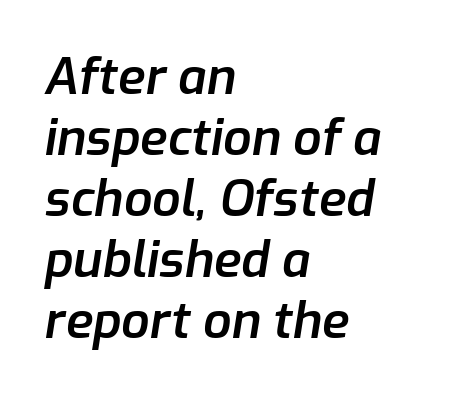
{"italic": "yes", "lean": "right", "slant_degrees": 9, "bold": "semi", "weight": "semibold", "width": "normal", "stroke_contrast": "low", "x_height": "medium", "monospaced": "no", "underline": "no", "align": "left", "line_spacing_ratio": 1.22, "letter_spacing": "normal", "letter_spacing_em": 0.0, "glyph_px": 50}
